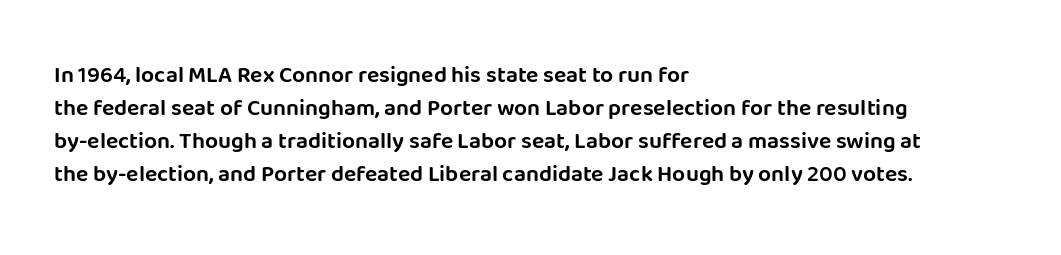
{"italic": "no", "underline": "no", "align": "left", "line_spacing": "normal", "line_spacing_ratio": 1.43, "letter_spacing": "normal", "letter_spacing_em": 0.0, "glyph_px": 23}
